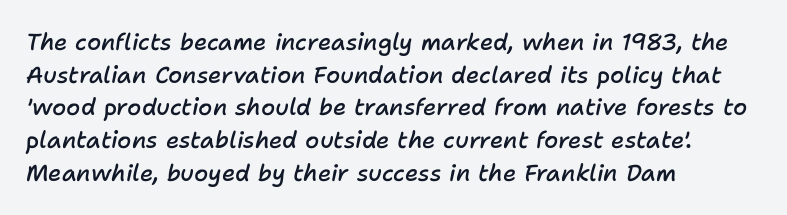
Slanted lettering throughout. Strokes here are thickened, but only to semibold level. Is the block centered? No — it sits flush against the left margin. Does extra space separate the letters? No, they use regular spacing. Baseline-to-baseline distance is the conventional proportion of letter height. Lines of text with bare space underneath.
